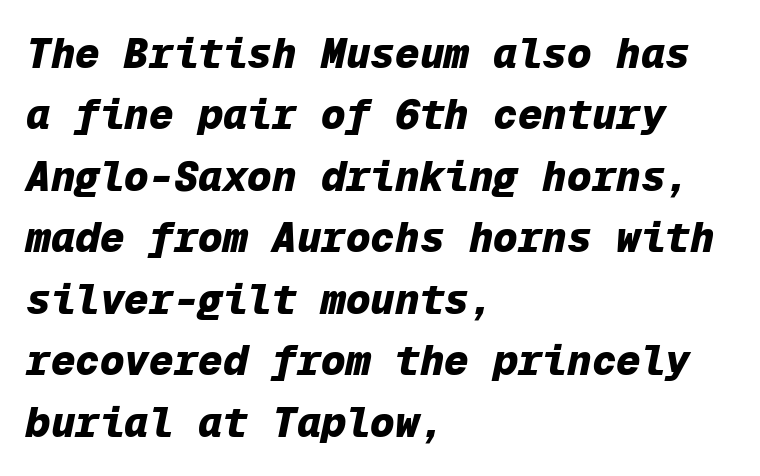
The glyphs have the mass of a bold cut. The specimen omits any rule beneath the text block's lines. The axis of the letterforms is tilted away from vertical. Each new line begins a customary step beneath the previous one. The letterforms sit shoulder to shoulder at normal distance. A typesetter would call this monospace, since all characters share one set width.
